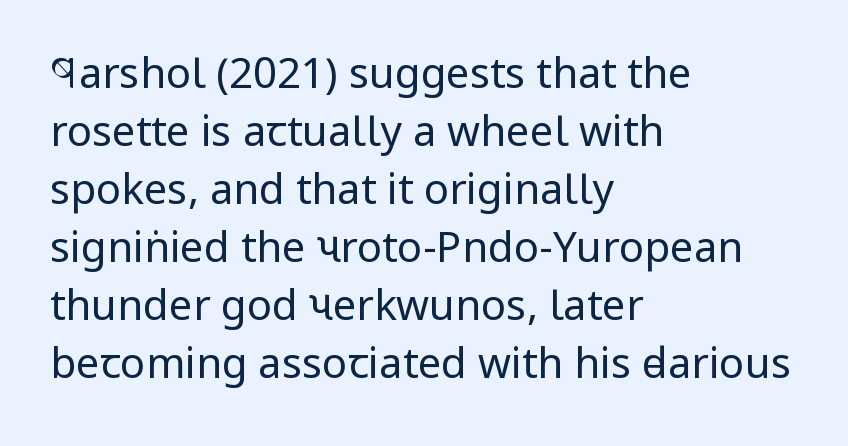
{"serif": "no", "italic": "no", "bold": "no", "weight": "regular", "width": "condensed", "stroke_contrast": "low", "x_height": "large", "monospaced": "no", "underline": "no", "align": "left", "line_spacing": "normal", "line_spacing_ratio": 1.38, "letter_spacing": "normal", "letter_spacing_em": 0.0, "glyph_px": 42}
